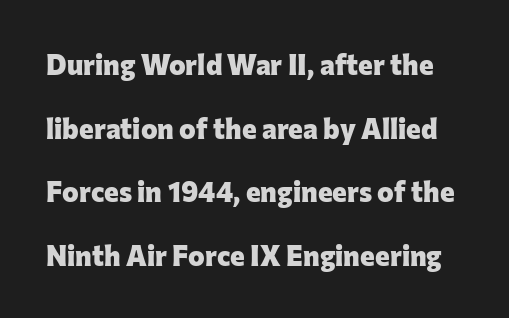
The image shows 28 px heavy sans-serif type, upright; set loose line spacing (2.27x), normal letter spacing, not underlined; low stroke contrast and a medium x-height.
